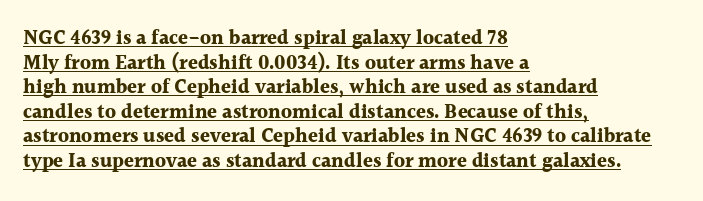
Q: Is the text bold? A: Yes.
Q: Is the text italic (slanted)? A: No, it is upright.
Q: Is the text underlined? A: Yes.
Q: How is the paragraph aligned? A: Left-aligned.
Q: Is the spacing between letters normal or unusually wide? A: Normal.
